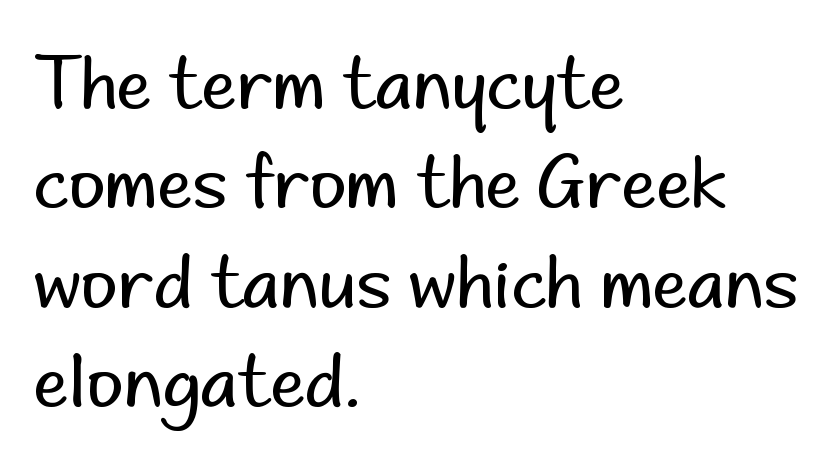
The image shows 71 px regular-weight sans-serif type, upright; set left-aligned, normal line spacing (1.4x), normal letter spacing, not underlined; low stroke contrast and a small x-height.
